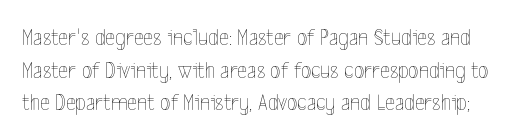
Q: Is the text bold? A: No.
Q: Is the text italic (slanted)? A: No, it is upright.
Q: Is the text underlined? A: No.
Q: Is the spacing between letters normal or unusually wide? A: Normal.
Q: Is the spacing between lines tight, normal or loose? A: Normal.
